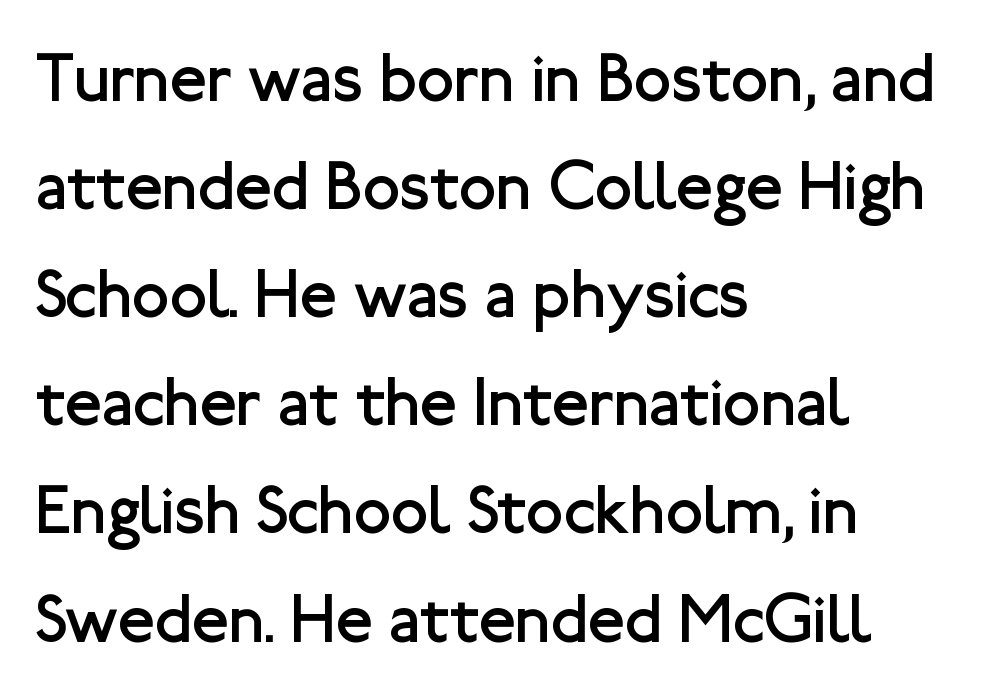
The image shows 68 px regular-weight sans-serif type, upright; set left-aligned, normal line spacing (1.59x), normal letter spacing, not underlined; low stroke contrast and a medium x-height.
